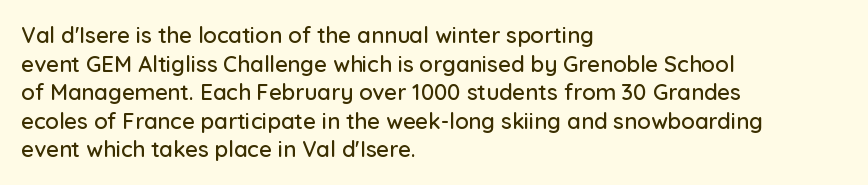
A normal amount of white space separates one row of letters from the next. Unmarked baselines from the first word to the last. These lines were composed using upright roman letters. Compared with typical body copy, the letter spacing here is the same. Line beginnings align vertically; line endings do not.
